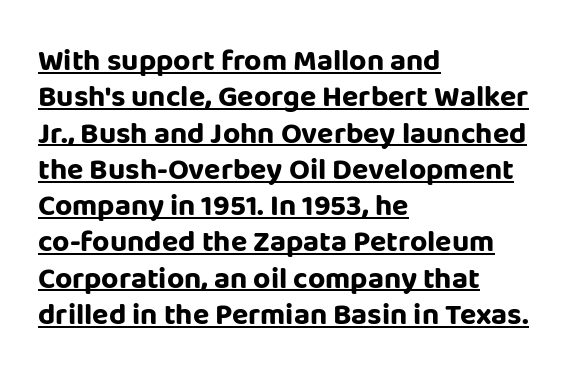
Q: Is the text bold? A: Yes.
Q: Is the text italic (slanted)? A: No, it is upright.
Q: Is the typeface a serif or a sans-serif typeface? A: Sans-serif.
Q: Is the text underlined? A: Yes.
Q: How is the paragraph aligned? A: Left-aligned.
Q: Is the spacing between letters normal or unusually wide? A: Normal.
Q: Width (condensed, normal, or wide)? A: Normal.
Q: Stroke contrast? A: Low.
Q: x-height? A: Large.
Q: Monospaced? A: No.
